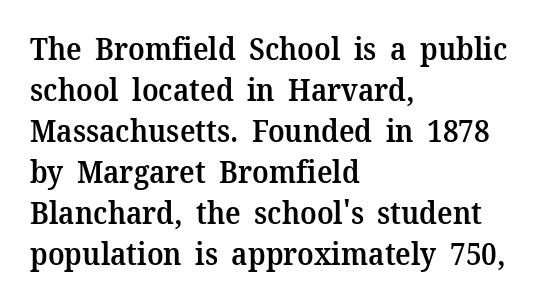
{"serif": "yes", "italic": "no", "bold": "semi", "weight": "semibold", "width": "normal", "stroke_contrast": "medium", "x_height": "medium", "monospaced": "no", "underline": "no", "align": "left", "line_spacing": "normal", "line_spacing_ratio": 1.37, "letter_spacing": "normal", "letter_spacing_em": 0.0, "glyph_px": 30}
